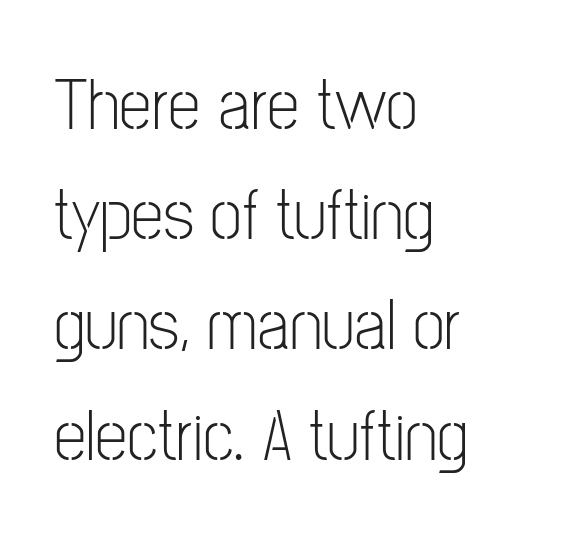
Q: Is the text bold? A: No.
Q: Is the text italic (slanted)? A: No, it is upright.
Q: Is the typeface a serif or a sans-serif typeface? A: Sans-serif.
Q: Is the text underlined? A: No.
Q: How is the paragraph aligned? A: Left-aligned.
Q: Is the spacing between letters normal or unusually wide? A: Normal.
Q: Is the spacing between lines tight, normal or loose? A: Normal.
Q: Width (condensed, normal, or wide)? A: Condensed.
Q: Stroke contrast? A: Low.
Q: x-height? A: Medium.
Q: Monospaced? A: No.
